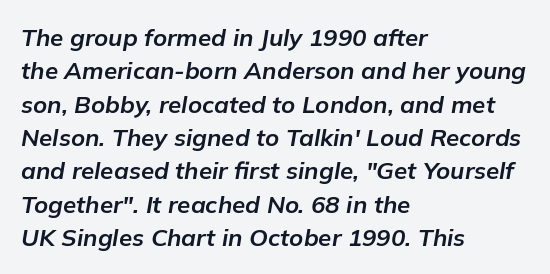
The image shows 24 px bold type, italic (leaning right); set left-aligned, normal line spacing (1.39x), normal letter spacing, not underlined.
